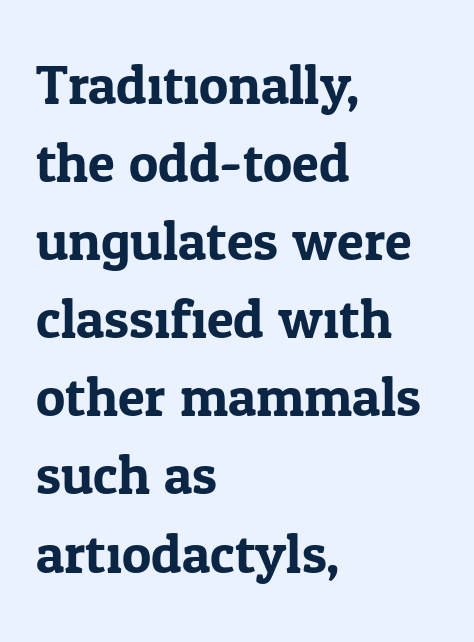
There is no visible air inserted between adjacent glyphs. Typographically, this falls in the serif category. Nope, not italic — everything's standing straight. If you drew a ruler down the left edge, every line would touch it. Honestly, the row spacing looks completely unremarkable.
